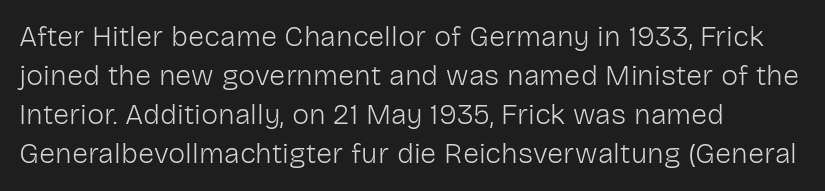
{"serif": "no", "italic": "no", "bold": "no", "weight": "light", "width": "normal", "stroke_contrast": "low", "x_height": "medium", "monospaced": "no", "underline": "no", "align": "left", "line_spacing": "normal", "line_spacing_ratio": 1.35, "letter_spacing": "normal", "letter_spacing_em": 0.0, "glyph_px": 29}
